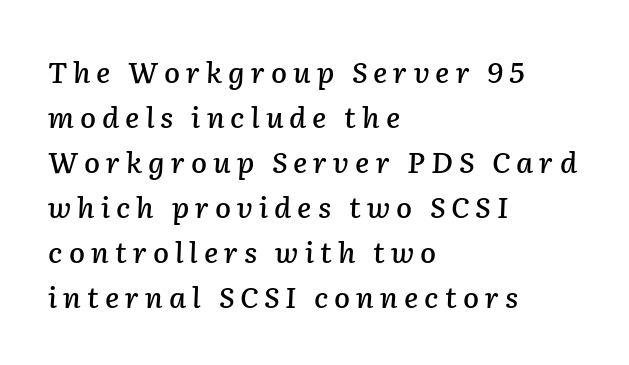
The image shows 29 px text type, italic (leaning right); set left-aligned, normal line spacing (1.55x), unusually wide letter spacing (+0.21 em), not underlined; low stroke contrast and a medium x-height.
